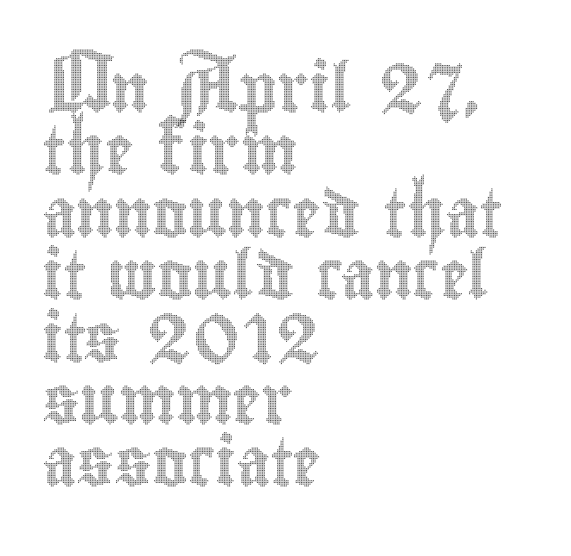
{"italic": "no", "width": "condensed", "x_height": "small", "monospaced": "no", "underline": "no", "align": "left", "line_spacing": "normal", "line_spacing_ratio": 1.3, "letter_spacing": "normal", "letter_spacing_em": 0.0, "glyph_px": 48}
